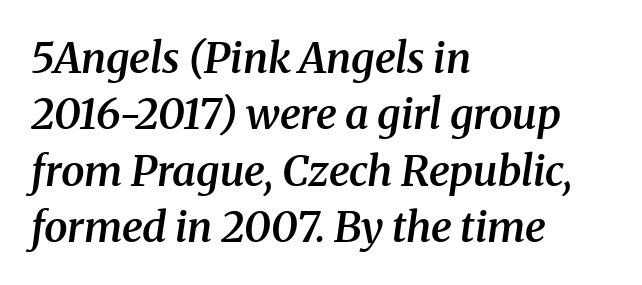
The image shows 42 px semibold serif type, italic (leaning right); set left-aligned, normal line spacing (1.34x), normal letter spacing, not underlined; medium stroke contrast and a medium x-height.
